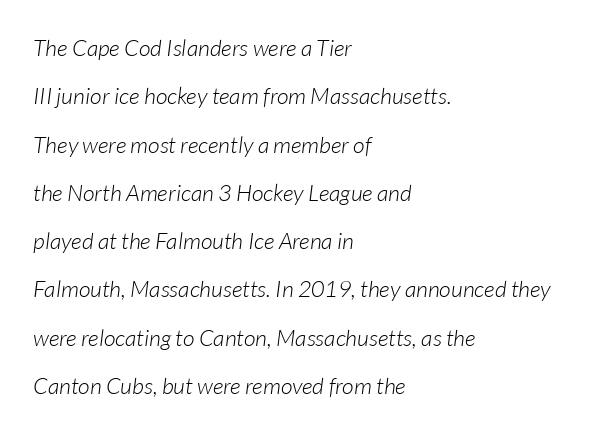
The image shows 23 px text type, italic (leaning right); set left-aligned, loose line spacing (2.1x), normal letter spacing, not underlined.
